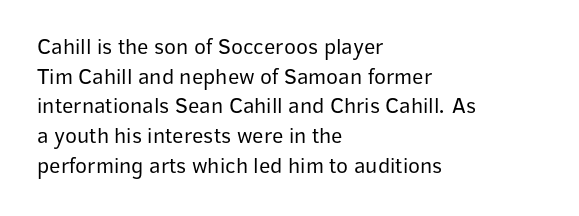
Unmarked baselines from the first word to the last. The designer left line spacing at the default. The rendering anchors every line to the left-hand side. The gaps between neighbouring characters are ordinary and unremarkable. The type sits square on the baseline with zero lean.
